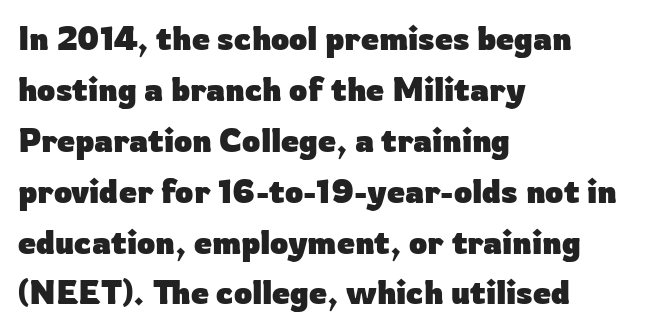
Words float on clear page, feet unadorned. How would I describe the line gaps? Plain and ordinary. Ordinary non-slanted type is in use. This is sans-serif lettering, the kind often seen on screens and signage.
